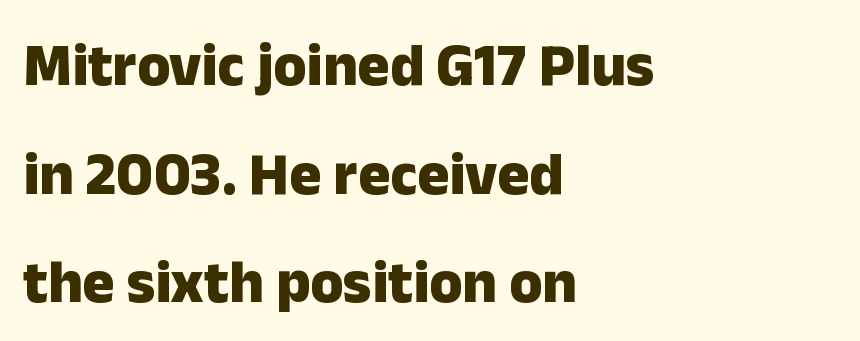
{"serif": "no", "italic": "no", "bold": "yes", "weight": "heavy", "width": "normal", "stroke_contrast": "low", "x_height": "medium", "monospaced": "no", "underline": "no", "align": "left", "line_spacing_ratio": 1.81, "letter_spacing": "normal", "letter_spacing_em": 0.0, "glyph_px": 60}
